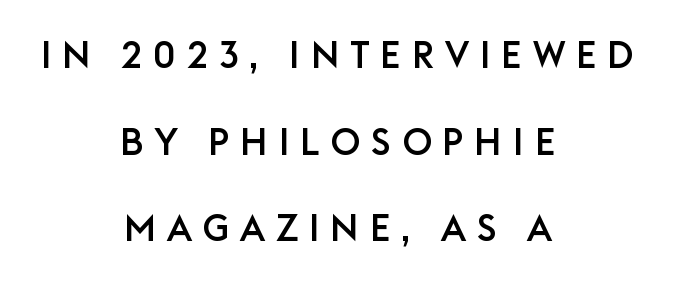
Caption: expanded tracking, letters set apart. Short and long lines alike share a common midpoint. Ordinary non-slanted type is in use. Nobody drew a line under any word here.
